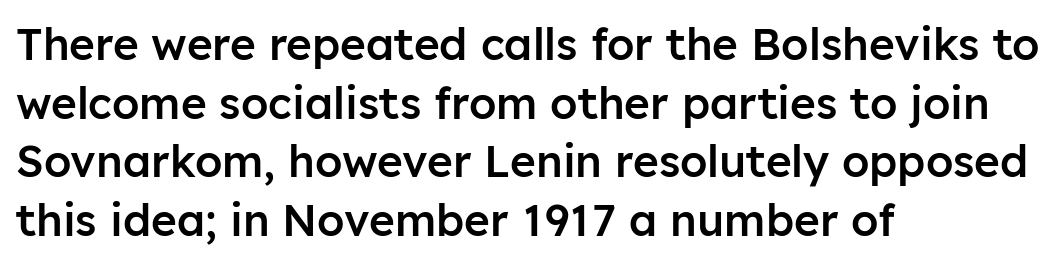
{"serif": "no", "italic": "no", "bold": "semi", "weight": "semibold", "width": "normal", "stroke_contrast": "low", "x_height": "medium", "monospaced": "no", "underline": "no", "align": "left", "line_spacing": "normal", "line_spacing_ratio": 1.33, "letter_spacing": "normal", "letter_spacing_em": 0.0, "glyph_px": 44}
